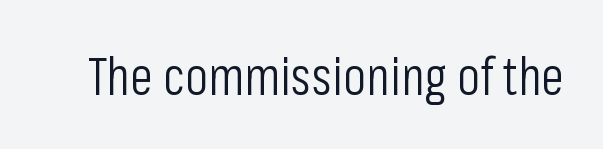
The image shows 52 px light, condensed sans-serif type, upright; set normal letter spacing, not underlined; low stroke contrast and a medium x-height.
